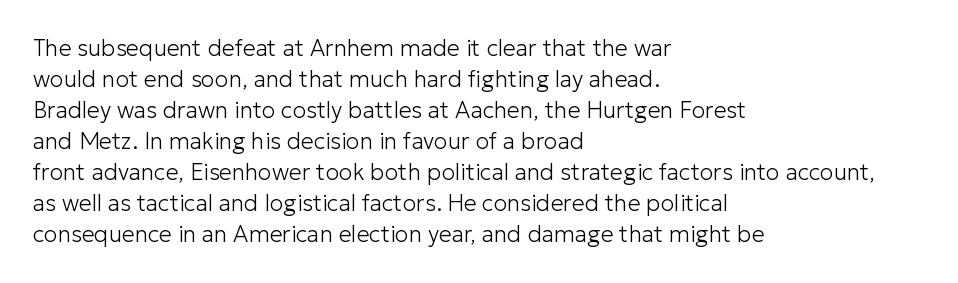
{"italic": "no", "bold": "no", "underline": "no", "align": "left", "line_spacing": "normal", "line_spacing_ratio": 1.35, "letter_spacing": "normal", "letter_spacing_em": 0.0, "glyph_px": 23}
